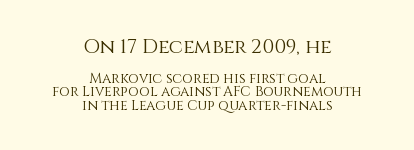
{"italic": "no", "bold": "no", "underline": "no", "align": "center", "line_spacing": "tight", "line_spacing_ratio": 0.98, "letter_spacing": "normal", "letter_spacing_em": 0.0, "larger_block": "first", "size_ratio": 1.43, "glyph_px": 20}
